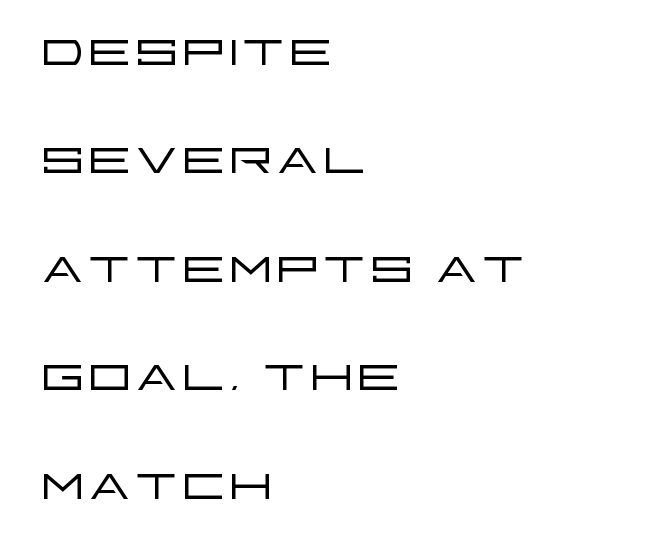
Q: Is the text bold? A: No.
Q: Is the text italic (slanted)? A: No, it is upright.
Q: Is the typeface a serif or a sans-serif typeface? A: Sans-serif.
Q: Is the text underlined? A: No.
Q: How is the paragraph aligned? A: Left-aligned.
Q: Is the spacing between letters normal or unusually wide? A: Normal.
Q: Is the spacing between lines tight, normal or loose? A: Normal.
Q: Width (condensed, normal, or wide)? A: Wide.
Q: Stroke contrast? A: Low.
Q: x-height? A: Large.
Q: Monospaced? A: No.
